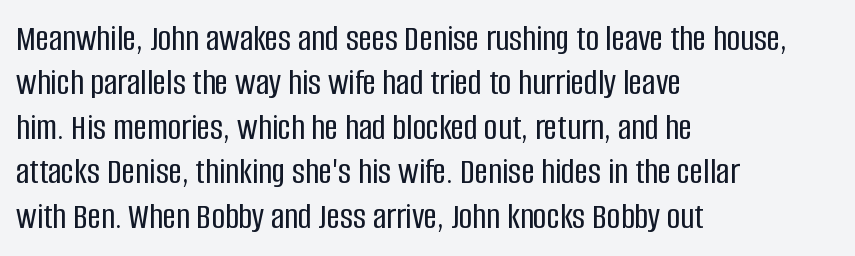
{"serif": "no", "italic": "no", "width": "condensed", "stroke_contrast": "low", "x_height": "large", "monospaced": "no", "underline": "no", "align": "left", "line_spacing_ratio": 1.2, "letter_spacing": "normal", "letter_spacing_em": 0.0, "glyph_px": 37}
